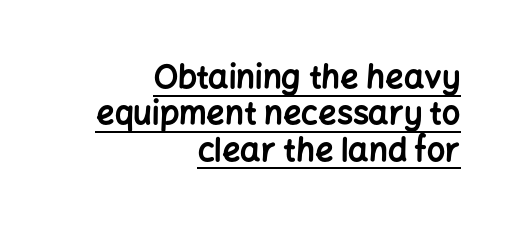
The image shows 32 px bold sans-serif type, upright; set right-aligned, tight line spacing (1.14x), normal letter spacing, underlined; low stroke contrast and a medium x-height.
